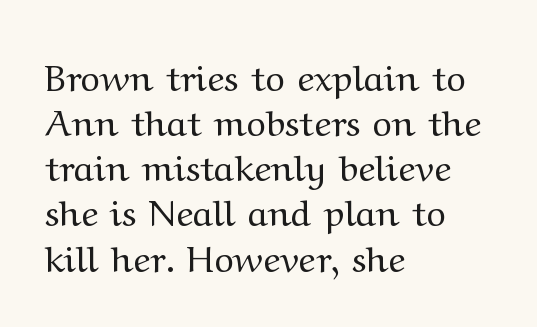
Line starts are locked; line ends wander. Students, note that the glyphs here touch the page at normal intervals. Descenders are the only things crossing below the line. Letters have the restrained weight of plain body copy at most. Style check: upright.
